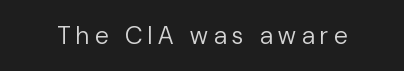
The image shows 25 px text type, upright; set unusually wide letter spacing (+0.23 em), not underlined.
